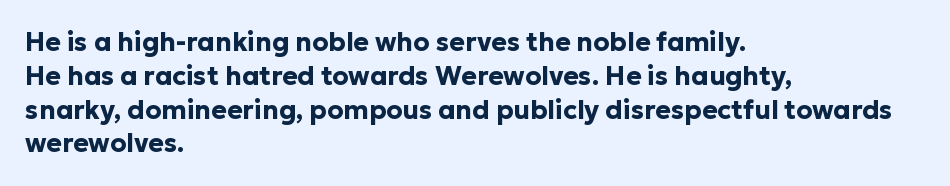
{"italic": "no", "bold": "yes", "underline": "no", "align": "left", "line_spacing": "normal", "line_spacing_ratio": 1.3, "letter_spacing": "normal", "letter_spacing_em": 0.0, "glyph_px": 26}
